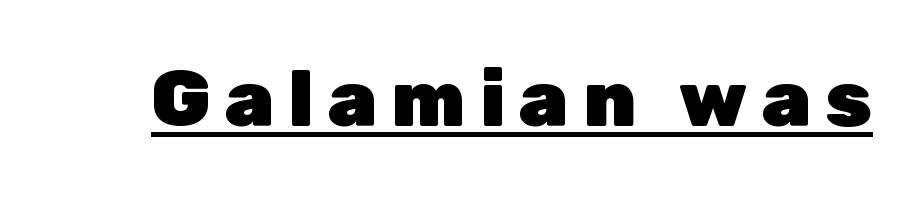
{"serif": "no", "italic": "no", "bold": "yes", "weight": "heavy", "width": "normal", "stroke_contrast": "low", "x_height": "medium", "monospaced": "no", "underline": "yes", "glyph_px": 79}
